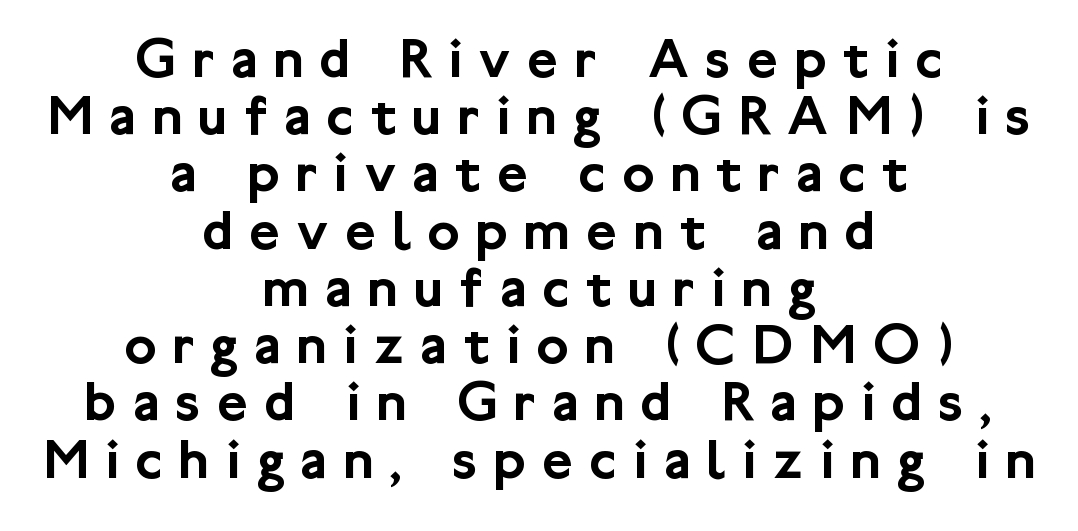
{"serif": "no", "italic": "no", "width": "normal", "stroke_contrast": "low", "x_height": "medium", "monospaced": "no", "underline": "no", "align": "center", "line_spacing": "tight", "line_spacing_ratio": 0.97, "letter_spacing": "wide", "letter_spacing_em": 0.28, "glyph_px": 59}
